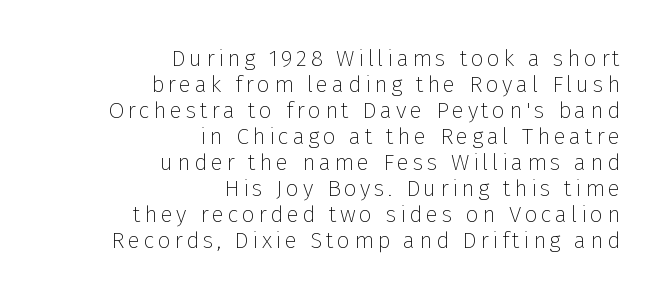
{"italic": "no", "bold": "no", "underline": "no", "align": "right", "line_spacing": "tight", "line_spacing_ratio": 1.13, "glyph_px": 23}
